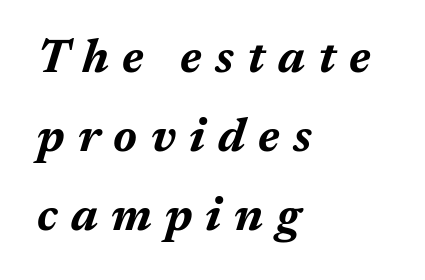
{"italic": "yes", "lean": "right", "slant_degrees": 17, "bold": "yes", "weight": "bold", "width": "normal", "stroke_contrast": "medium", "x_height": "medium", "monospaced": "no", "underline": "no", "align": "left", "line_spacing": "normal", "line_spacing_ratio": 1.68, "letter_spacing": "wide", "letter_spacing_em": 0.28, "glyph_px": 47}
